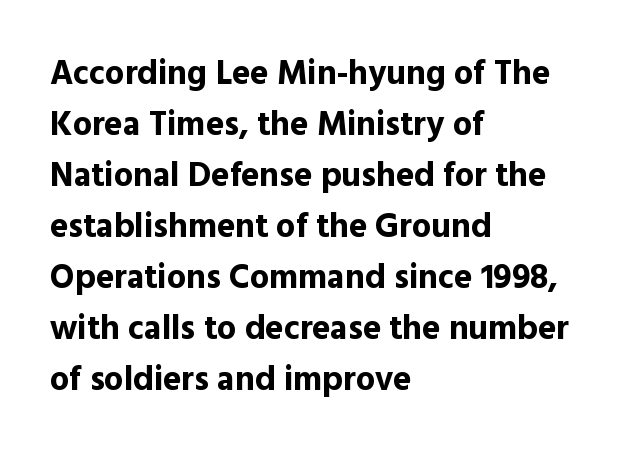
Vertically, the passage feels balanced, rows spaced as you'd expect. The typography opts for an upright posture over an oblique one. Between one letter and the next there's only the usual sliver of space. Nobody drew a line under any word here.
